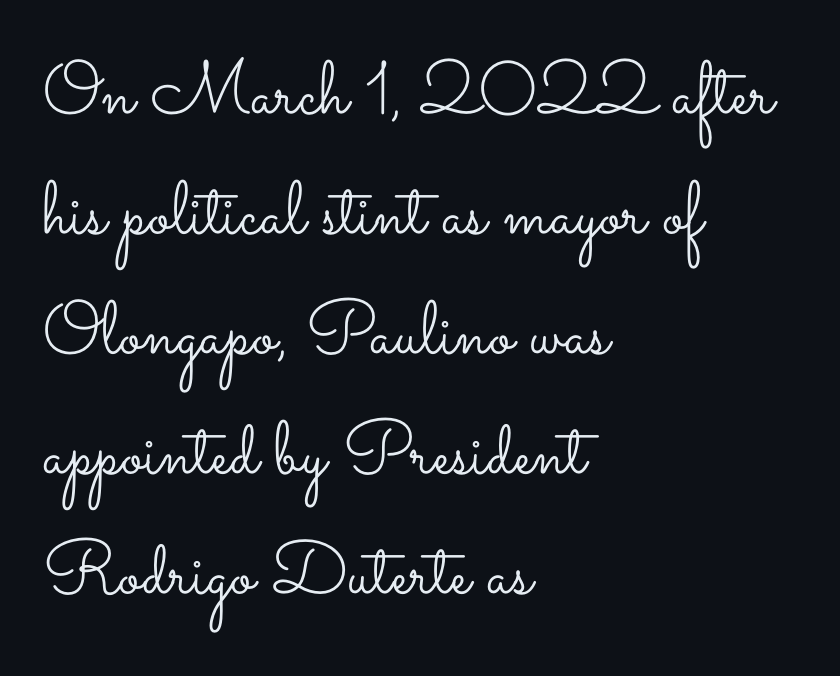
The image shows 75 px light, wide type; set left-aligned, normal line spacing (1.6x), normal letter spacing, not underlined; low stroke contrast and a small x-height.
